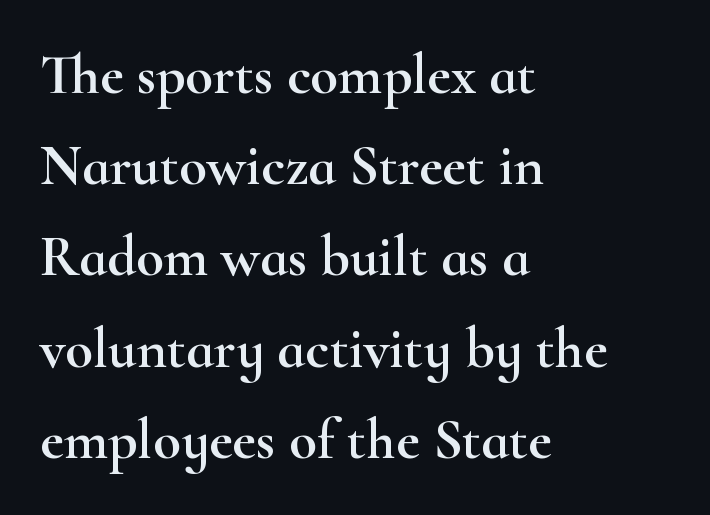
{"serif": "yes", "italic": "no", "width": "wide", "stroke_contrast": "high", "x_height": "small", "monospaced": "no", "underline": "no", "align": "left", "line_spacing": "normal", "line_spacing_ratio": 1.6, "letter_spacing": "normal", "letter_spacing_em": 0.0, "glyph_px": 57}
